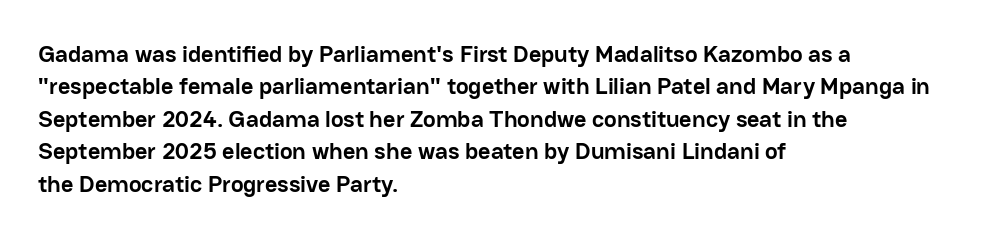
{"italic": "no", "bold": "yes", "underline": "no", "align": "left", "line_spacing": "normal", "line_spacing_ratio": 1.35, "letter_spacing": "normal", "letter_spacing_em": 0.0, "glyph_px": 24}
